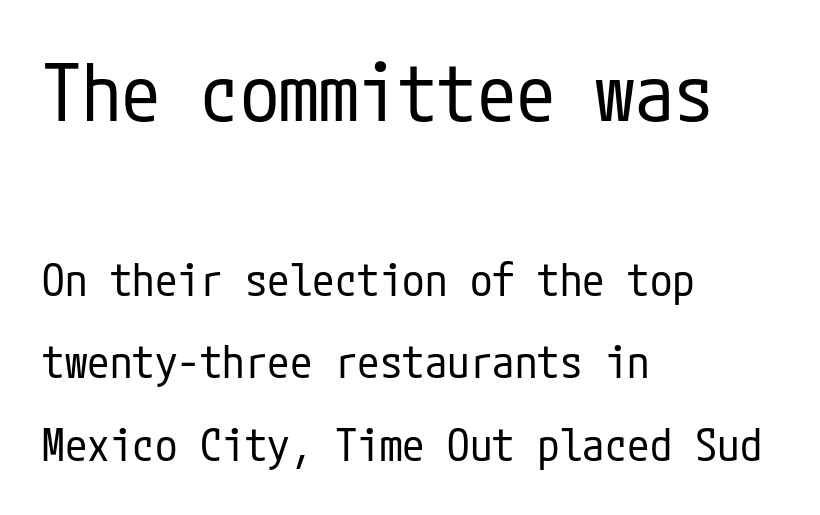
Observe the absence of serifs on each vertical stroke in this sample. Rendered with straight, roman letterforms. The baseline area is clear. Think standard paragraph weight, or any step lighter than that. Between these two stacked blocks, the higher one wins on size.
